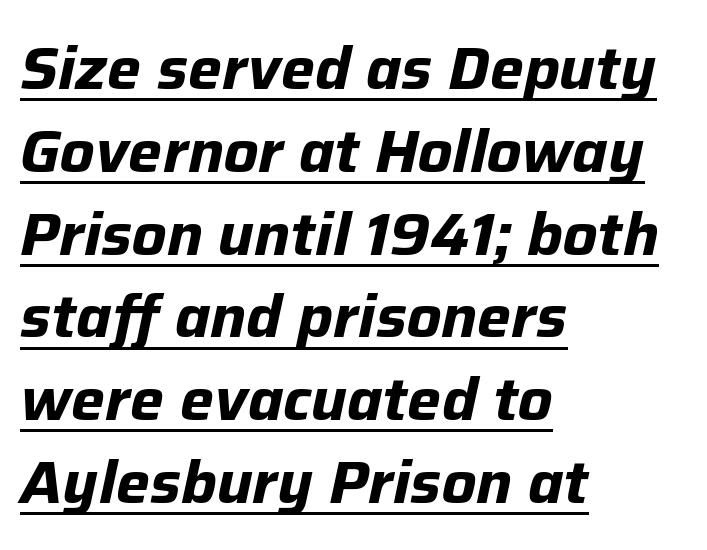
{"italic": "yes", "lean": "right", "slant_degrees": 12, "bold": "yes", "weight": "bold", "width": "normal", "stroke_contrast": "low", "x_height": "medium", "monospaced": "no", "underline": "yes", "align": "left", "line_spacing": "normal", "line_spacing_ratio": 1.38, "letter_spacing": "normal", "letter_spacing_em": 0.0, "glyph_px": 60}
